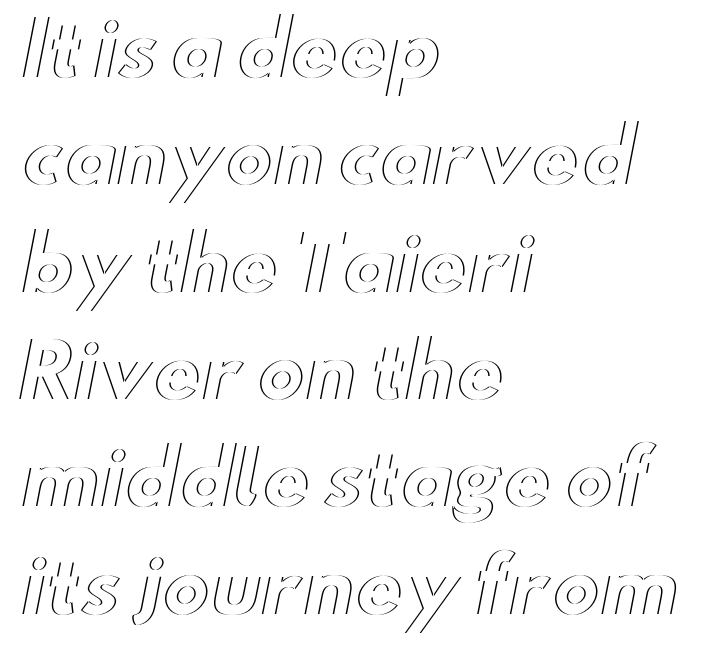
The image shows 73 px wide type; set left-aligned, normal line spacing (1.47x), normal letter spacing, not underlined; a small x-height.
